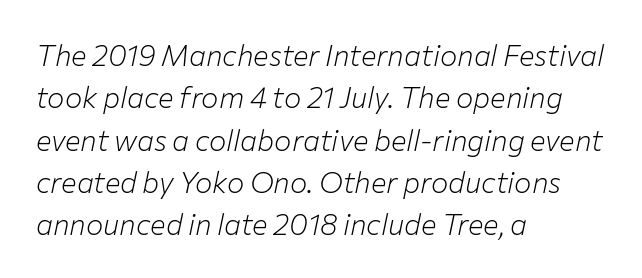
Q: Is the text bold? A: No.
Q: Is the text italic (slanted)? A: Yes, it leans right by about 12 degrees.
Q: Is the text underlined? A: No.
Q: How is the paragraph aligned? A: Left-aligned.
Q: Is the spacing between letters normal or unusually wide? A: Normal.
Q: Is the spacing between lines tight, normal or loose? A: Normal.
Q: Width (condensed, normal, or wide)? A: Normal.
Q: Stroke contrast? A: Low.
Q: x-height? A: Medium.
Q: Monospaced? A: No.
